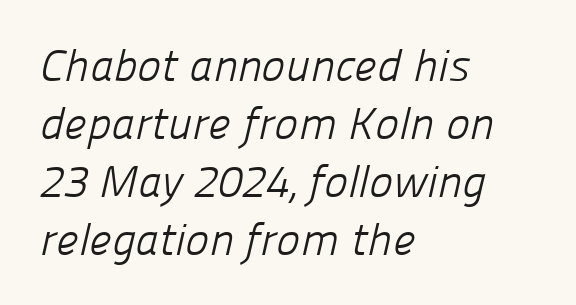
Q: Is the text bold? A: No.
Q: Is the typeface a serif or a sans-serif typeface? A: Sans-serif.
Q: Is the text underlined? A: No.
Q: How is the paragraph aligned? A: Left-aligned.
Q: Is the spacing between letters normal or unusually wide? A: Normal.
Q: Is the spacing between lines tight, normal or loose? A: Normal.
Q: Width (condensed, normal, or wide)? A: Normal.
Q: Stroke contrast? A: Low.
Q: x-height? A: Medium.
Q: Monospaced? A: No.
